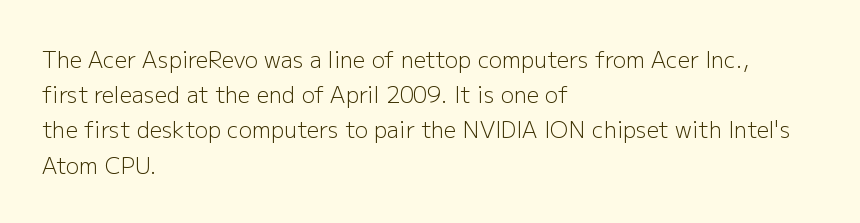
{"italic": "no", "bold": "no", "underline": "no", "align": "left", "line_spacing": "normal", "line_spacing_ratio": 1.6, "letter_spacing": "normal", "letter_spacing_em": 0.0, "glyph_px": 22}
